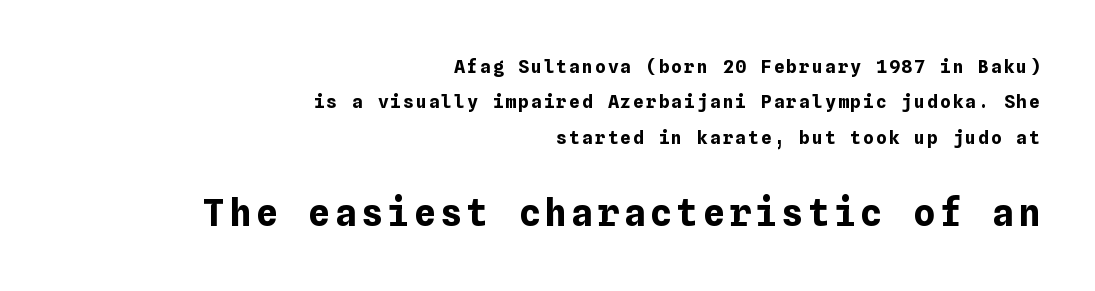
Q: Is the text bold? A: Yes.
Q: Is the text italic (slanted)? A: No, it is upright.
Q: Is the text underlined? A: No.
Q: How is the paragraph aligned? A: Right-aligned.
Q: Is the spacing between lines tight, normal or loose? A: Loose.
Q: Which block of text is set in a larger size, the first (top) or the second (bottom)? A: The second (bottom) one.
Q: Width (condensed, normal, or wide)? A: Normal.
Q: Stroke contrast? A: Low.
Q: x-height? A: Medium.
